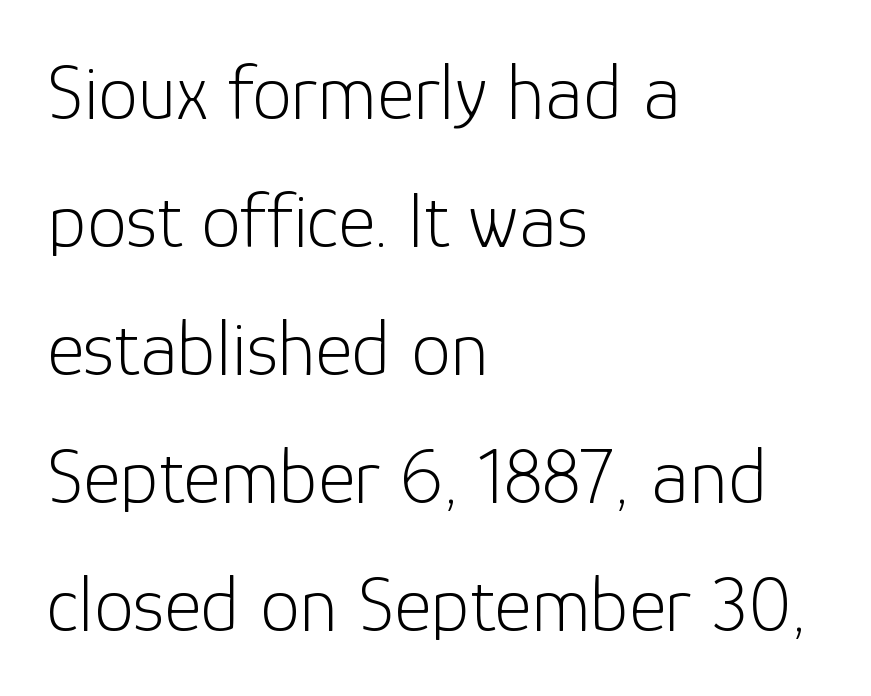
{"serif": "no", "italic": "no", "bold": "no", "weight": "light", "width": "normal", "stroke_contrast": "low", "x_height": "medium", "monospaced": "no", "underline": "no", "align": "left", "line_spacing": "normal", "line_spacing_ratio": 1.6, "letter_spacing": "normal", "letter_spacing_em": 0.0, "glyph_px": 80}
